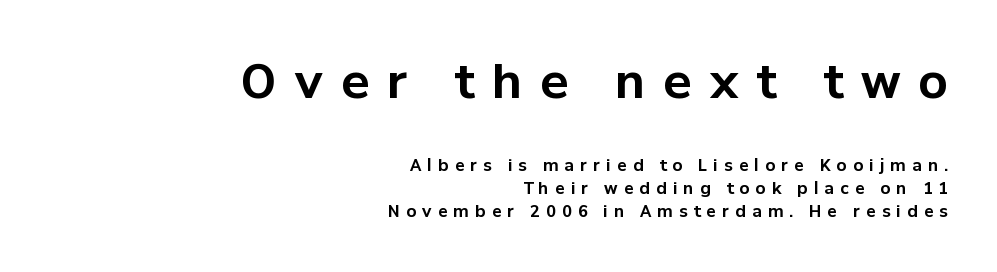
{"serif": "no", "italic": "no", "bold": "yes", "weight": "bold", "width": "normal", "stroke_contrast": "low", "x_height": "medium", "monospaced": "no", "underline": "no", "align": "right", "line_spacing": "normal", "line_spacing_ratio": 1.44, "letter_spacing": "wide", "letter_spacing_em": 0.38, "larger_block": "first", "size_ratio": 2.94, "glyph_px": 47}
